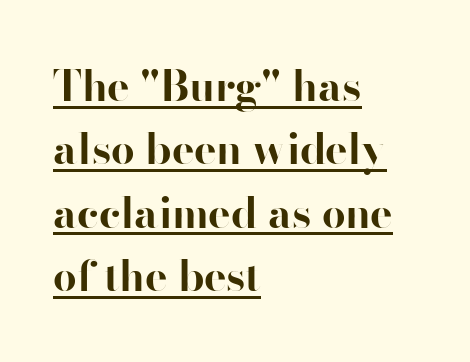
The image shows 42 px bold sans-serif type, upright; set left-aligned, normal line spacing (1.51x), normal letter spacing, underlined; high stroke contrast and a small x-height.
